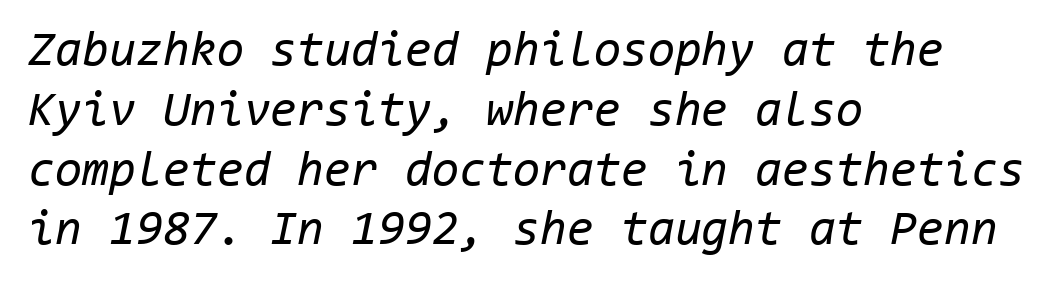
The image shows 49 px regular-weight type, italic (leaning right), monospaced; set left-aligned, line spacing 1.22x, normal letter spacing, not underlined; low stroke contrast and a medium x-height.
